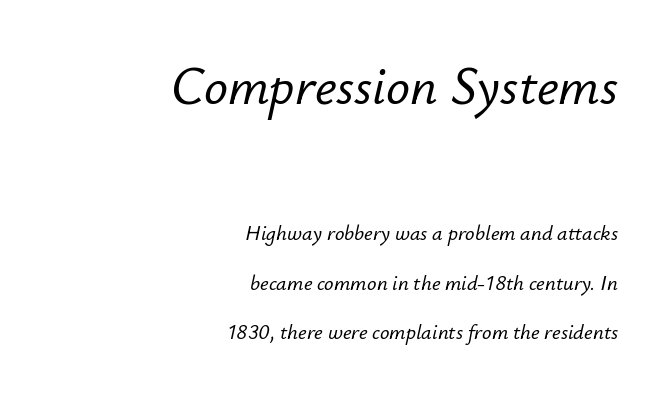
Q: Is the text italic (slanted)? A: Yes, it leans right by about 12 degrees.
Q: Is the text underlined? A: No.
Q: How is the paragraph aligned? A: Right-aligned.
Q: Is the spacing between letters normal or unusually wide? A: Normal.
Q: Is the spacing between lines tight, normal or loose? A: Loose.
Q: Which block of text is set in a larger size, the first (top) or the second (bottom)? A: The first (top) one.
Q: Width (condensed, normal, or wide)? A: Normal.
Q: Stroke contrast? A: Low.
Q: x-height? A: Small.
Q: Monospaced? A: No.
